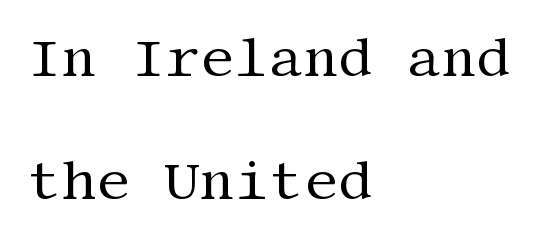
These lines are composed in type with serifs. Plain, unruled lines of type. The font's upright variant was chosen for this text. No letter is thick-stroked: the sample isn't bold.
